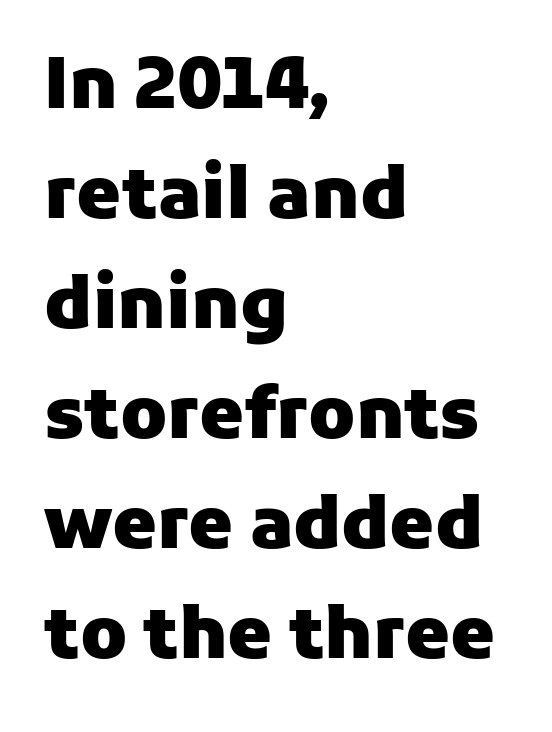
The image shows 71 px heavy sans-serif type, upright; set left-aligned, normal line spacing (1.55x), normal letter spacing, not underlined; low stroke contrast and a medium x-height.
